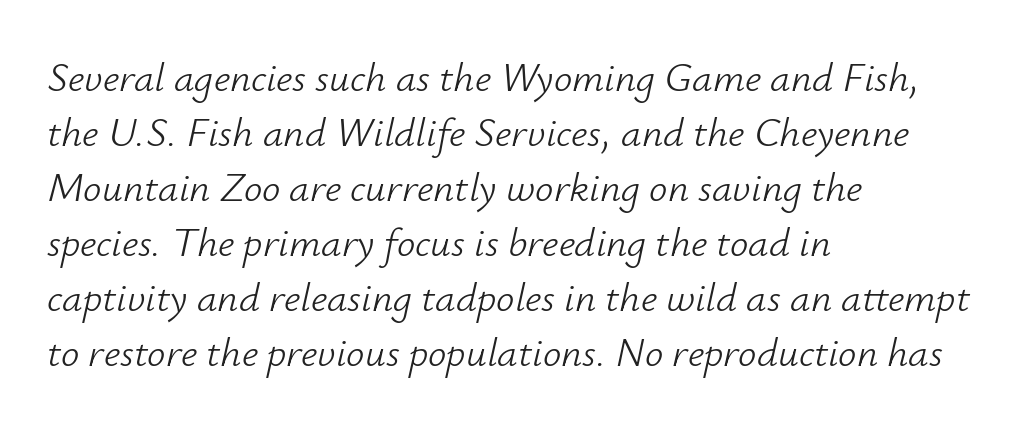
Q: Is the text bold? A: No.
Q: Is the text italic (slanted)? A: Yes, it leans right by about 12 degrees.
Q: Is the text underlined? A: No.
Q: How is the paragraph aligned? A: Left-aligned.
Q: Is the spacing between letters normal or unusually wide? A: Normal.
Q: Is the spacing between lines tight, normal or loose? A: Normal.
Q: Width (condensed, normal, or wide)? A: Normal.
Q: Stroke contrast? A: Low.
Q: x-height? A: Small.
Q: Monospaced? A: No.
